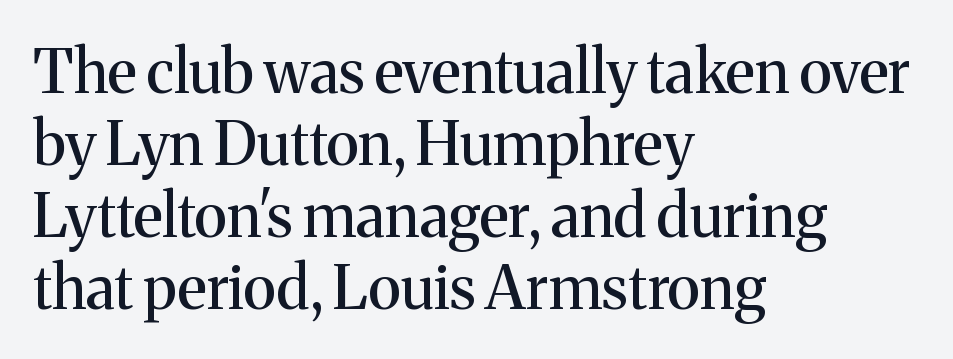
The image shows 60 px serif type, upright; set left-aligned, line spacing 1.2x, normal letter spacing, not underlined; medium stroke contrast and a medium x-height.
